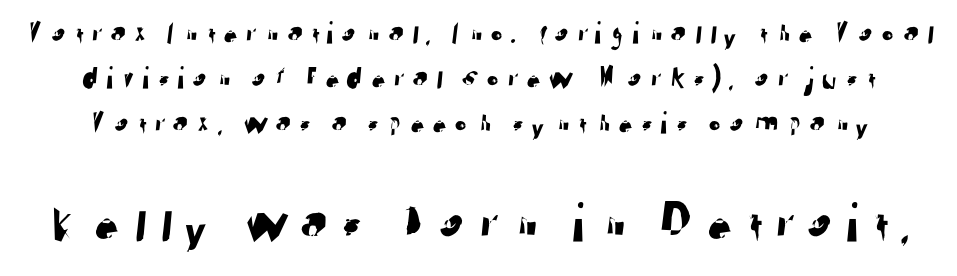
Q: Is the typeface a serif or a sans-serif typeface? A: Sans-serif.
Q: Is the text underlined? A: No.
Q: Is the spacing between lines tight, normal or loose? A: Normal.
Q: Which block of text is set in a larger size, the first (top) or the second (bottom)? A: The second (bottom) one.
Q: Width (condensed, normal, or wide)? A: Normal.
Q: Stroke contrast? A: Low.
Q: x-height? A: Medium.
Q: Monospaced? A: No.
